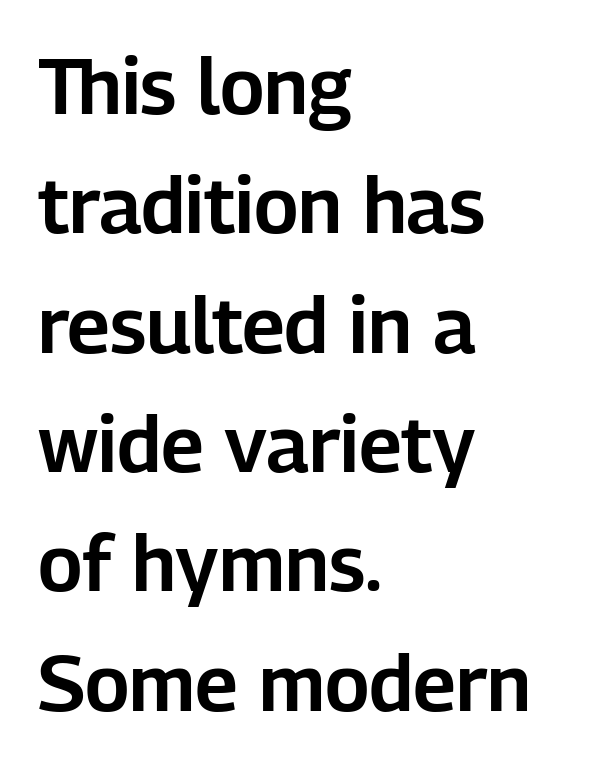
The image shows 78 px sans-serif type, upright; set left-aligned, normal line spacing (1.53x), normal letter spacing, not underlined; low stroke contrast and a medium x-height.
